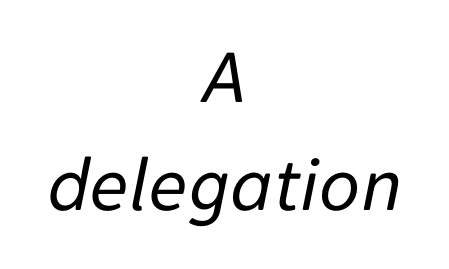
Anything drawn beneath the words? Only blank space. The block of text has a typical density, with ordinary space between rows. Default kerning and tracking; the words read as compact shapes. Here the designer chose a conventional face with non-uniform glyph widths. Would a proofreader flag this as italicized? Yes.
